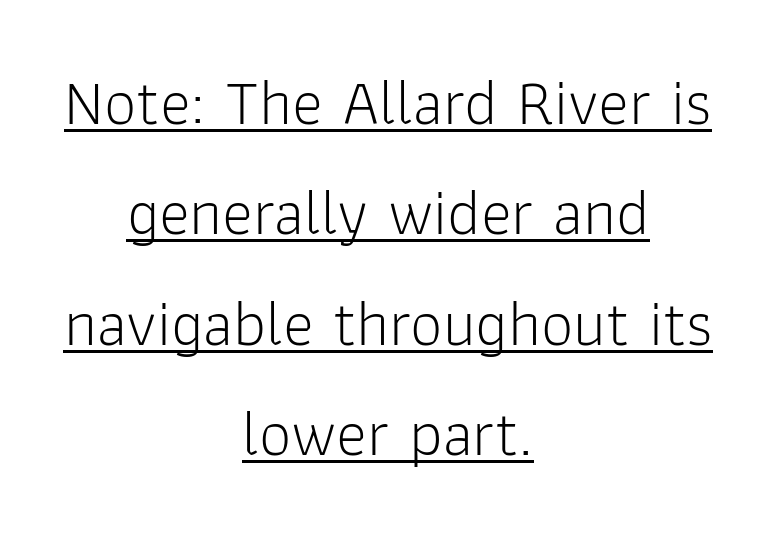
What kind of face is this? One without serifs — a sans. No extra tracking has been applied to these lines. The strokes carry an ordinary text weight at most. In CSS terms this would be text-align: center. The passage shown is typed in a proportional face where columns would drift.
